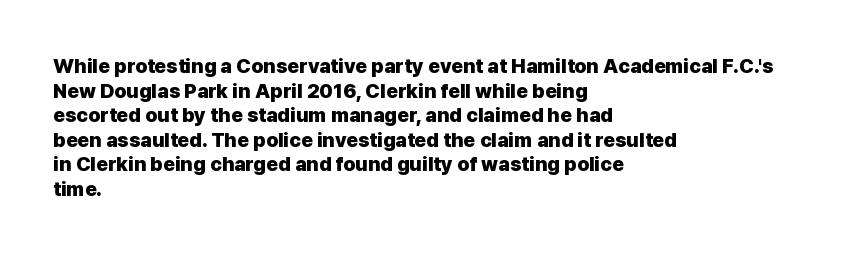
The foot of each line stays bare and open. The letters are bold, with thick, heavy strokes. The letters stand straight up with perfectly vertical stems. Compared with typical body copy, the letter spacing here is the same. These lines stack with their left ends in a neat column.
